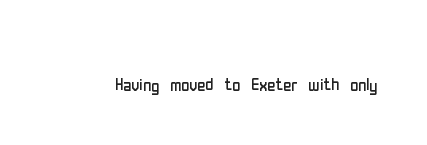
The image shows 22 px text type, upright; set normal letter spacing, not underlined.
